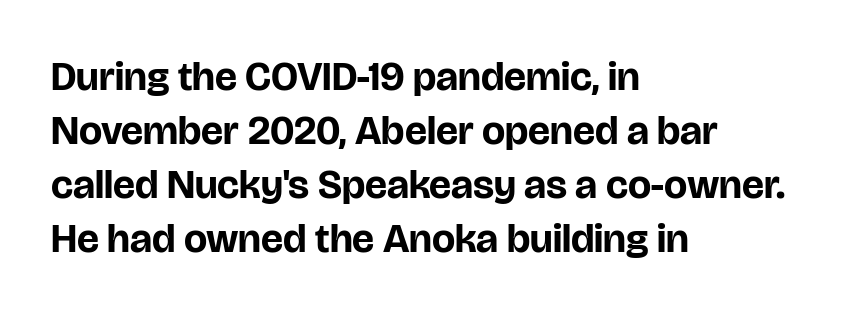
Q: Is the text bold? A: Yes.
Q: Is the text italic (slanted)? A: No, it is upright.
Q: Is the typeface a serif or a sans-serif typeface? A: Sans-serif.
Q: Is the text underlined? A: No.
Q: How is the paragraph aligned? A: Left-aligned.
Q: Is the spacing between letters normal or unusually wide? A: Normal.
Q: Is the spacing between lines tight, normal or loose? A: Normal.
Q: Width (condensed, normal, or wide)? A: Normal.
Q: Stroke contrast? A: Low.
Q: x-height? A: Large.
Q: Monospaced? A: No.
